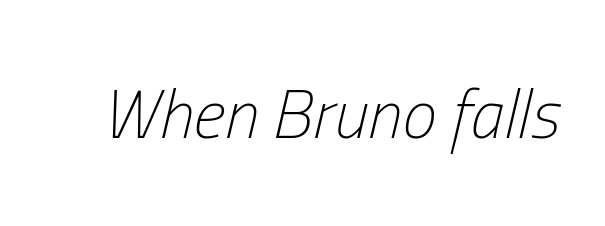
Q: Is the text bold? A: No.
Q: Is the text italic (slanted)? A: Yes, it leans right by about 13 degrees.
Q: Is the text underlined? A: No.
Q: Is the spacing between letters normal or unusually wide? A: Normal.
Q: Width (condensed, normal, or wide)? A: Condensed.
Q: Stroke contrast? A: Low.
Q: x-height? A: Medium.
Q: Monospaced? A: No.
